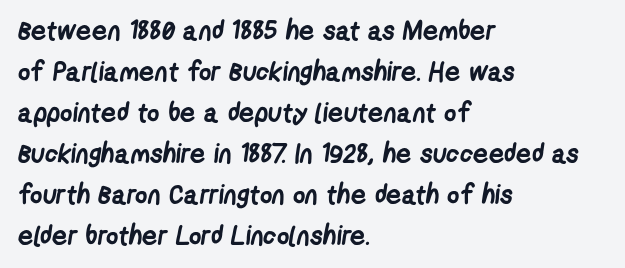
{"bold": "yes", "underline": "no", "align": "left", "line_spacing": "normal", "line_spacing_ratio": 1.52, "letter_spacing": "normal", "letter_spacing_em": 0.0, "glyph_px": 27}
